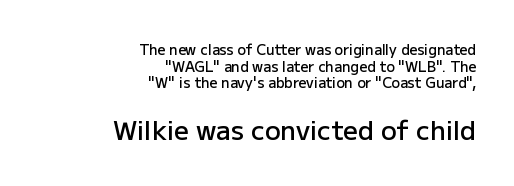
Q: Is the text bold? A: Semi-bold.
Q: Is the text italic (slanted)? A: No, it is upright.
Q: Is the text underlined? A: No.
Q: How is the paragraph aligned? A: Right-aligned.
Q: Is the spacing between letters normal or unusually wide? A: Normal.
Q: Which block of text is set in a larger size, the first (top) or the second (bottom)? A: The second (bottom) one.
